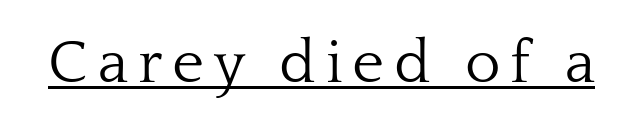
The image shows 61 px light serif type, upright; set underlined; low stroke contrast and a medium x-height.
